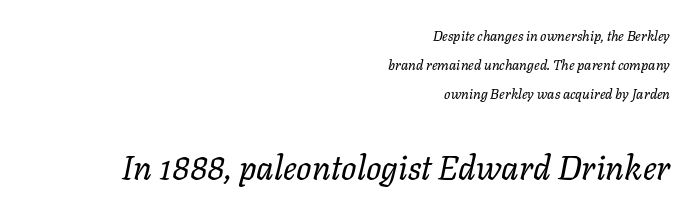
{"italic": "yes", "lean": "right", "slant_degrees": 11, "bold": "no", "weight": "regular", "width": "normal", "stroke_contrast": "low", "x_height": "medium", "monospaced": "no", "underline": "no", "align": "right", "line_spacing": "loose", "line_spacing_ratio": 2.07, "letter_spacing": "normal", "letter_spacing_em": 0.0, "larger_block": "second", "size_ratio": 2.43, "glyph_px": 34}
